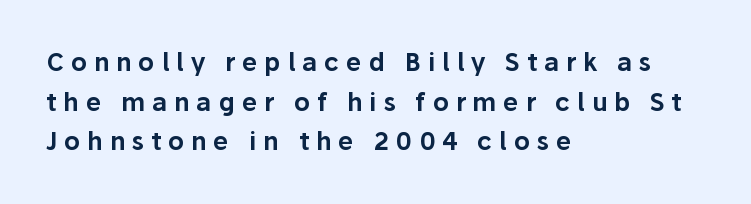
Q: Is the text italic (slanted)? A: No, it is upright.
Q: Is the text underlined? A: No.
Q: How is the paragraph aligned? A: Left-aligned.
Q: Is the spacing between letters normal or unusually wide? A: Unusually wide.
Q: Is the spacing between lines tight, normal or loose? A: Normal.
